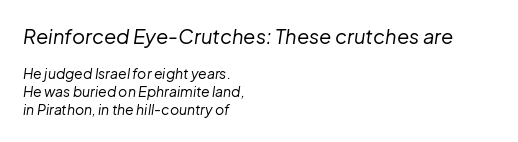
Q: Is the text bold? A: No.
Q: Is the text italic (slanted)? A: Yes, it leans right by about 8 degrees.
Q: Is the text underlined? A: No.
Q: How is the paragraph aligned? A: Left-aligned.
Q: Is the spacing between letters normal or unusually wide? A: Normal.
Q: Is the spacing between lines tight, normal or loose? A: Normal.
Q: Which block of text is set in a larger size, the first (top) or the second (bottom)? A: The first (top) one.
